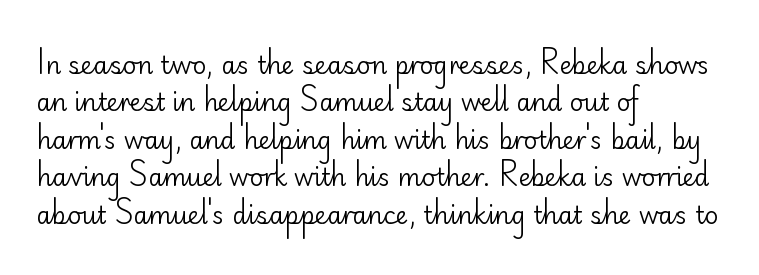
Q: Is the text bold? A: No.
Q: Is the text italic (slanted)? A: No, it is upright.
Q: Is the text underlined? A: No.
Q: How is the paragraph aligned? A: Left-aligned.
Q: Is the spacing between letters normal or unusually wide? A: Normal.
Q: Is the spacing between lines tight, normal or loose? A: Normal.
